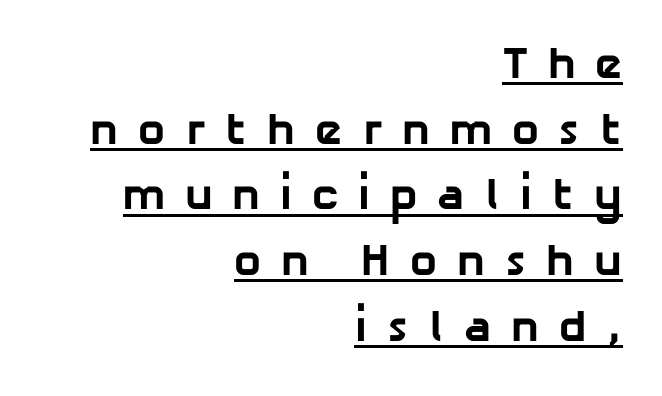
Q: Is the text bold? A: Yes.
Q: Is the typeface a serif or a sans-serif typeface? A: Sans-serif.
Q: Is the text underlined? A: Yes.
Q: How is the paragraph aligned? A: Right-aligned.
Q: Is the spacing between letters normal or unusually wide? A: Unusually wide.
Q: Is the spacing between lines tight, normal or loose? A: Normal.
Q: Width (condensed, normal, or wide)? A: Normal.
Q: Stroke contrast? A: Low.
Q: x-height? A: Medium.
Q: Monospaced? A: No.
